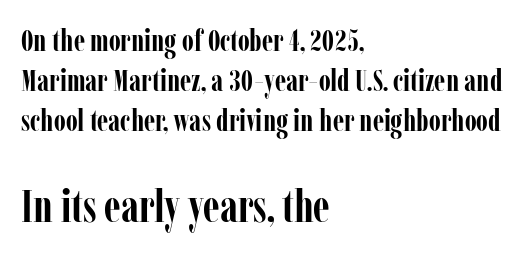
The lines are quadded left. The characters look thick and weighty, a clear bold. A typesetter would call this leading conventional body-copy spacing. Size hierarchy here favors the trailing block over the leading one. Anything drawn beneath the words? Only blank space. Italic? Not at all — the glyphs are vertical.
